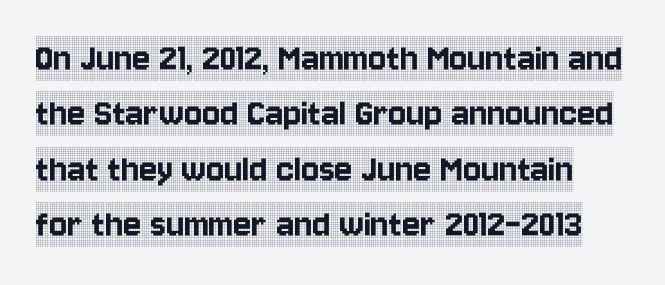
{"serif": "yes", "italic": "no", "width": "condensed", "x_height": "large", "monospaced": "no", "underline": "no", "line_spacing": "normal", "line_spacing_ratio": 1.32, "letter_spacing": "normal", "letter_spacing_em": 0.0, "glyph_px": 42}
